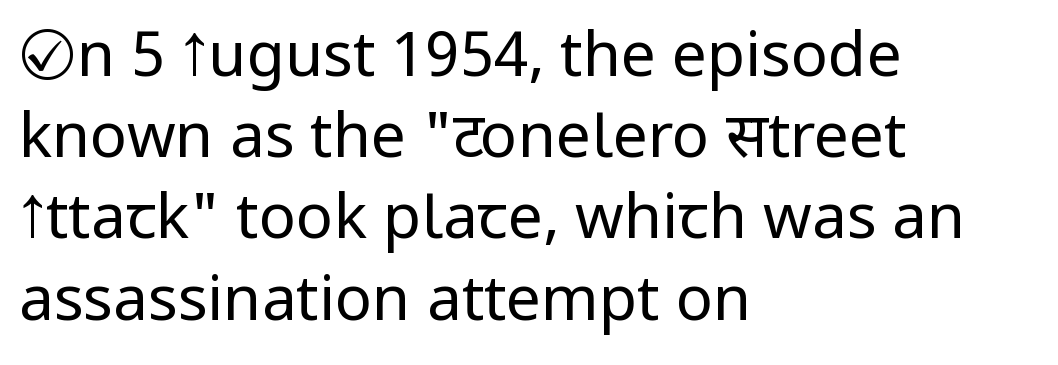
Each word holds together tightly as a unit, with standard inter-letter gaps. This sample has the flowing, uneven cadence of proportional lettering. Regular leading. Serifs: no, the terminals of the letterforms are clean. This rendering uses left alignment, leaving the right contour irregular. Beneath every word, the page is bare.
